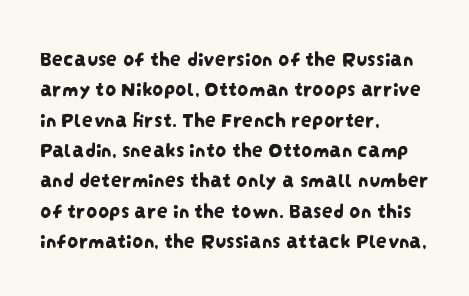
Q: Is the text underlined? A: No.
Q: How is the paragraph aligned? A: Left-aligned.
Q: Is the spacing between letters normal or unusually wide? A: Normal.
Q: Is the spacing between lines tight, normal or loose? A: Normal.
